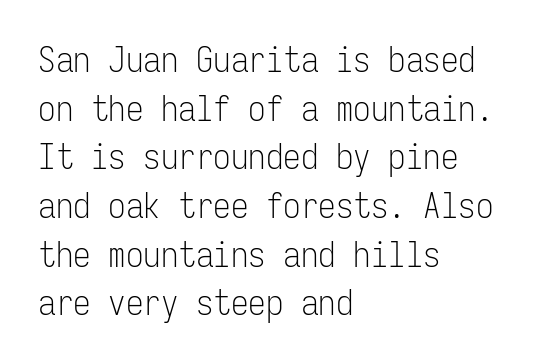
Teacher's note: observe the even left margin — that is flush-left alignment. Leading: standard. Observe the ordinary spacing: letters are neighbours, not strangers. Nope, no serifs anywhere on these letters.
